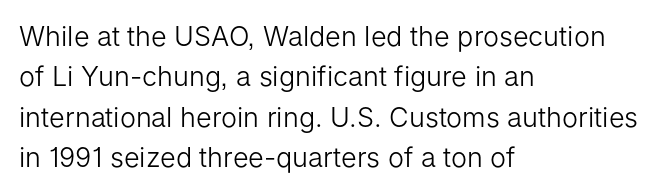
The passage shown stacks its lines at a standard gap. Students, note that the glyphs here touch the page at normal intervals. This reads as an unemphasized weight, regular at the heaviest. Typeset ragged right — the left edge is the straight one. No italicization has been applied; the sample stays upright.
